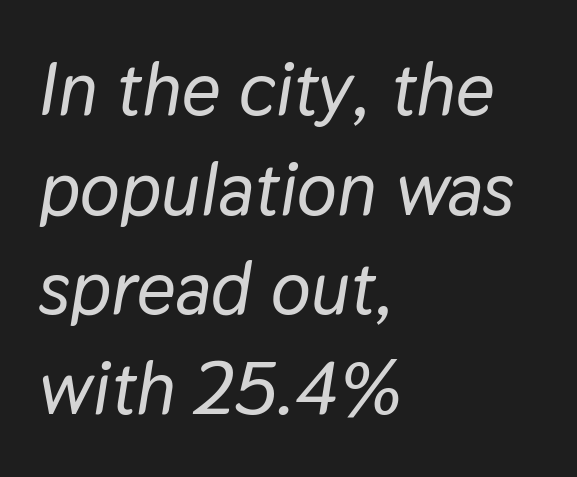
The image shows 75 px text type, italic (leaning right); set left-aligned, normal line spacing (1.33x), normal letter spacing, not underlined; low stroke contrast and a medium x-height.
